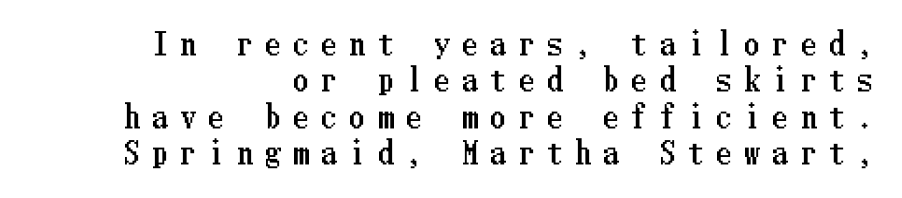
Q: Is the text italic (slanted)? A: No, it is upright.
Q: Is the text underlined? A: No.
Q: How is the paragraph aligned? A: Right-aligned.
Q: Is the spacing between letters normal or unusually wide? A: Unusually wide.
Q: Width (condensed, normal, or wide)? A: Condensed.
Q: Stroke contrast? A: Low.
Q: x-height? A: Medium.
